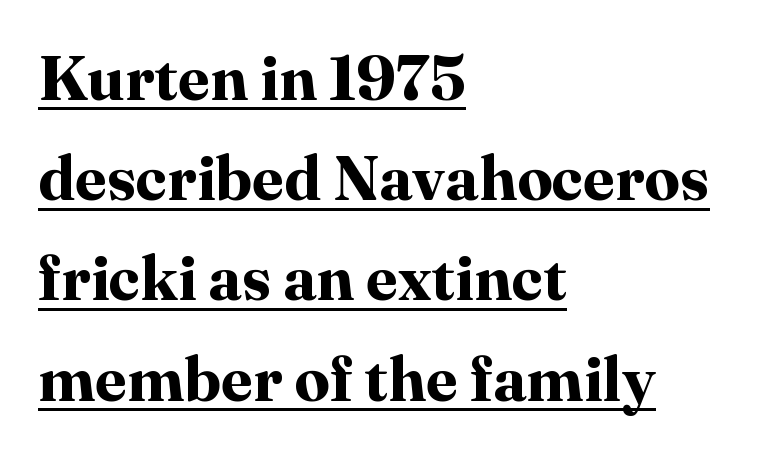
{"serif": "yes", "italic": "no", "bold": "yes", "weight": "bold", "width": "normal", "stroke_contrast": "high", "x_height": "medium", "monospaced": "no", "underline": "yes", "align": "left", "line_spacing": "normal", "line_spacing_ratio": 1.59, "letter_spacing": "normal", "letter_spacing_em": 0.0, "glyph_px": 63}
